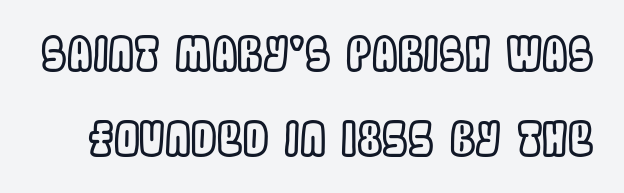
The axis of the letterforms is exactly vertical. The rendering uses natural spacing where letterforms have individual widths. The line texture is even and compact thanks to regular tracking. The space directly below the letters is spotless.
